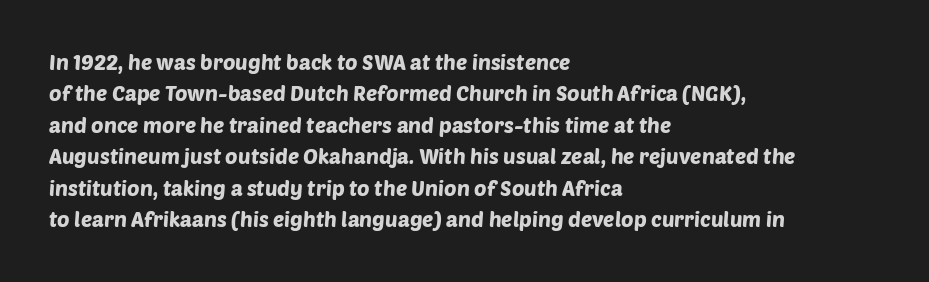
Q: Is the text underlined? A: No.
Q: How is the paragraph aligned? A: Left-aligned.
Q: Is the spacing between letters normal or unusually wide? A: Normal.
Q: Is the spacing between lines tight, normal or loose? A: Normal.
